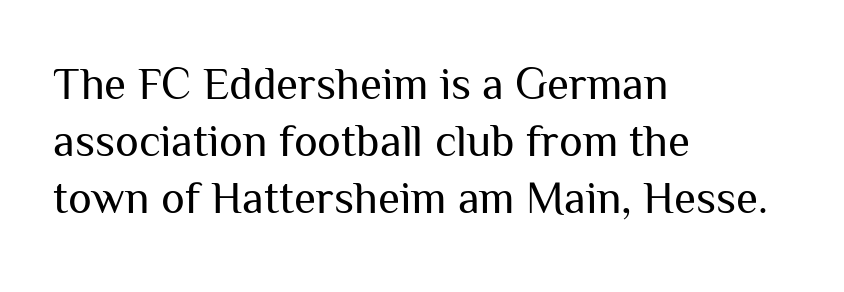
{"serif": "no", "italic": "no", "bold": "no", "weight": "regular", "width": "normal", "stroke_contrast": "medium", "x_height": "medium", "monospaced": "no", "underline": "no", "align": "left", "line_spacing": "normal", "line_spacing_ratio": 1.27, "letter_spacing": "normal", "letter_spacing_em": 0.0, "glyph_px": 45}
